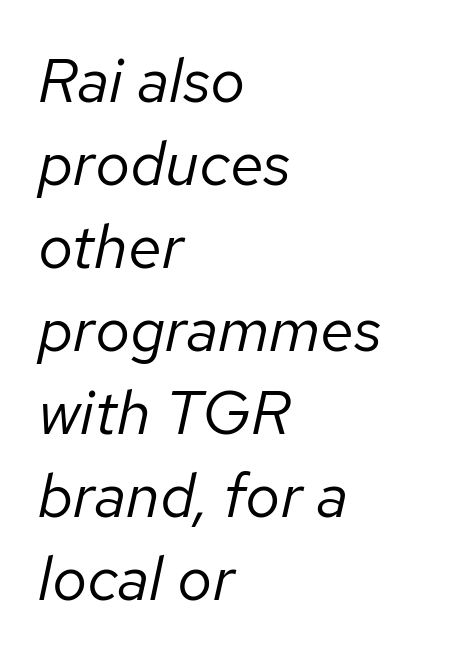
The weight tops out at a normal text grade. A typesetter would call this proportional, since set widths differ per character. Style check: oblique. Underline: absent. The lines are quadded left. One glance says typical: line gaps are just what's usual.
